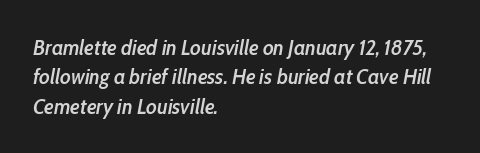
{"italic": "yes", "lean": "right", "slant_degrees": 10, "bold": "semi", "underline": "no", "align": "left", "line_spacing": "normal", "line_spacing_ratio": 1.33, "letter_spacing": "normal", "letter_spacing_em": 0.0, "glyph_px": 22}
